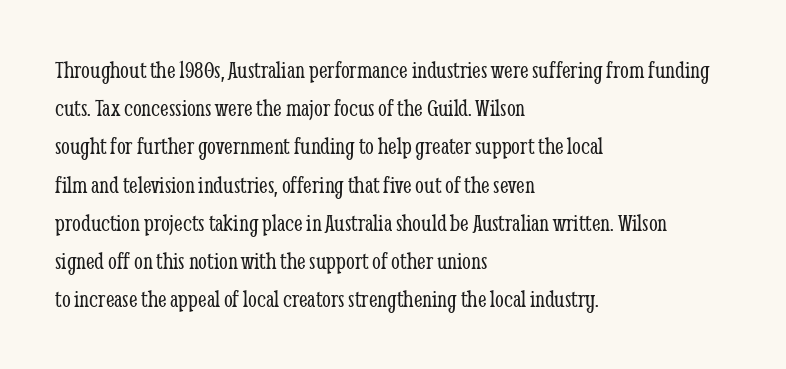
The image shows 25 px text type, upright; set left-aligned, normal line spacing (1.53x), normal letter spacing, not underlined.
